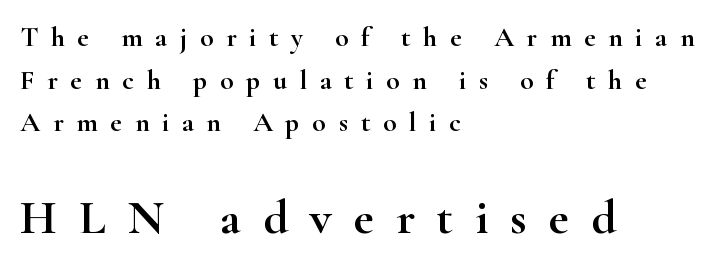
{"serif": "yes", "italic": "no", "width": "wide", "stroke_contrast": "high", "x_height": "small", "monospaced": "no", "underline": "no", "align": "left", "line_spacing": "normal", "line_spacing_ratio": 1.52, "letter_spacing": "wide", "letter_spacing_em": 0.45, "larger_block": "second", "size_ratio": 1.75, "glyph_px": 49}
